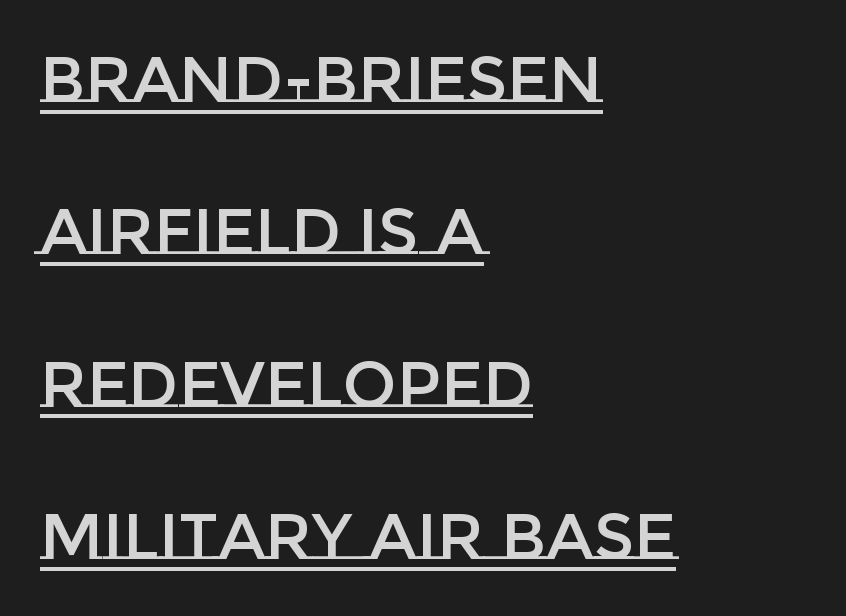
The horizontal fit of the characters is conventional and even. The setting favours the left margin, as ordinary paragraphs usually do. Loosely led — the rows are spread out. The lettering stays uniformly vertical, giving the passage a roman look.
